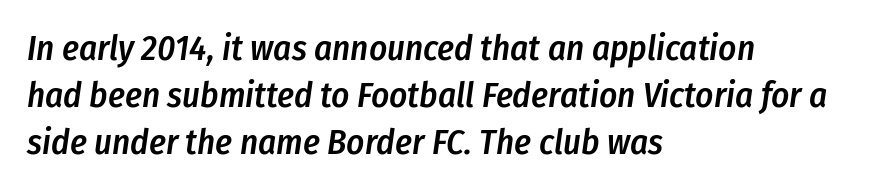
The image shows 35 px semibold, condensed type, italic (leaning right); set left-aligned, normal line spacing (1.35x), normal letter spacing, not underlined; low stroke contrast and a medium x-height.
